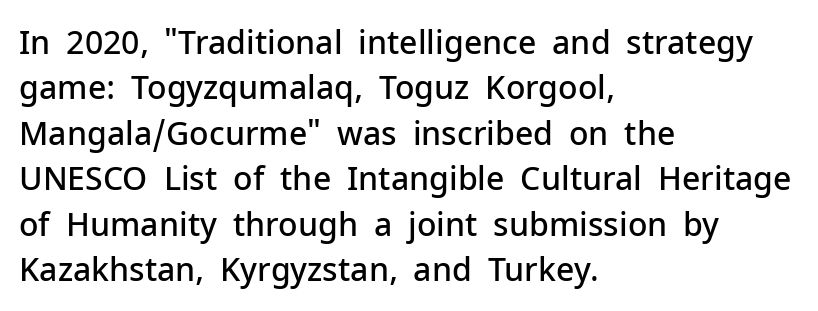
The space between consecutive lines is moderate. A typesetter would call this proportional, since set widths differ per character. I'd call this a sans setting — the letters go barefoot. Is the type bold? Partly — it's a semibold, heavier than regular but not fully bold. The passage is arranged the way most books set body copy — flush left.
